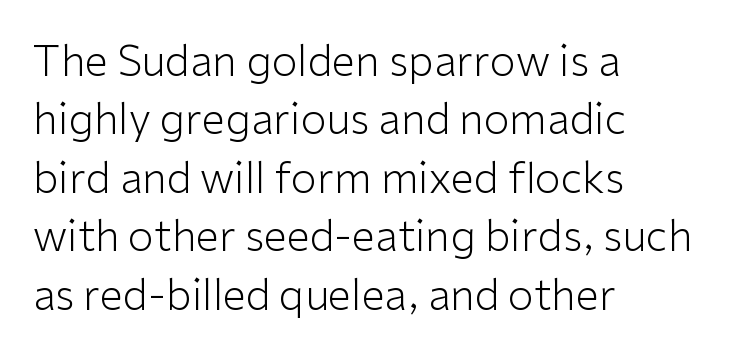
Compared with typical paragraphs, the rows here are spaced about the same. Has an underline been added? It has not. Unlike italic type, these characters show no tilt at all. Nothing unusual about the tracking: characters are spaced as the font intends.
